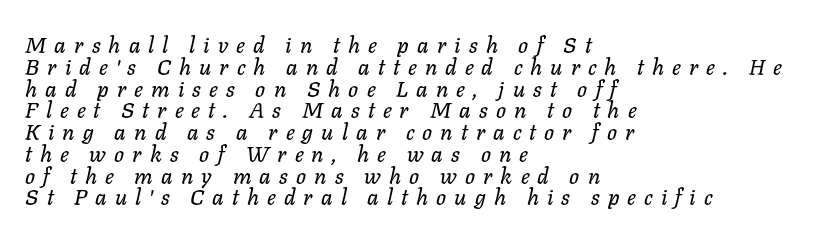
The image shows 22 px text type, italic (leaning right); set left-aligned, tight line spacing (0.99x), unusually wide letter spacing (+0.37 em), not underlined.
